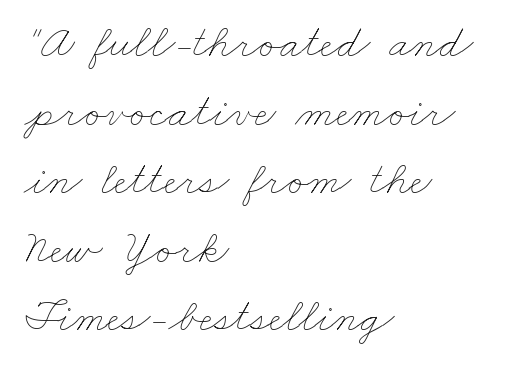
The image shows 47 px thin, wide type; set left-aligned, normal line spacing (1.46x), normal letter spacing, not underlined; low stroke contrast and a small x-height.
